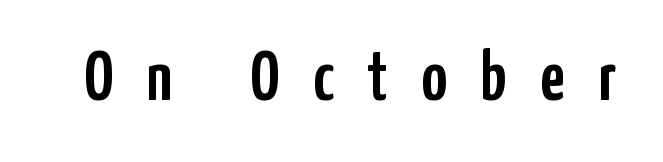
Q: Is the text italic (slanted)? A: No, it is upright.
Q: Is the typeface a serif or a sans-serif typeface? A: Sans-serif.
Q: Is the text underlined? A: No.
Q: Is the spacing between letters normal or unusually wide? A: Unusually wide.
Q: Width (condensed, normal, or wide)? A: Condensed.
Q: Stroke contrast? A: Low.
Q: x-height? A: Medium.
Q: Monospaced? A: No.
